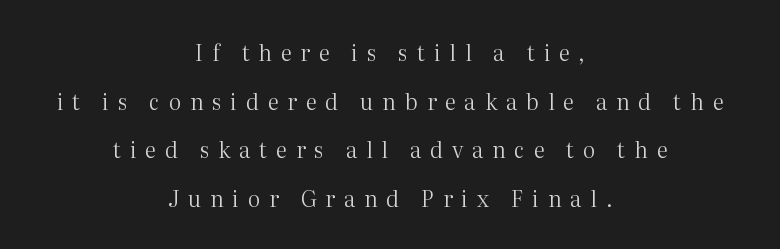
The image shows 22 px text type, upright; set centered, loose line spacing (2.21x), unusually wide letter spacing (+0.4 em), not underlined.
